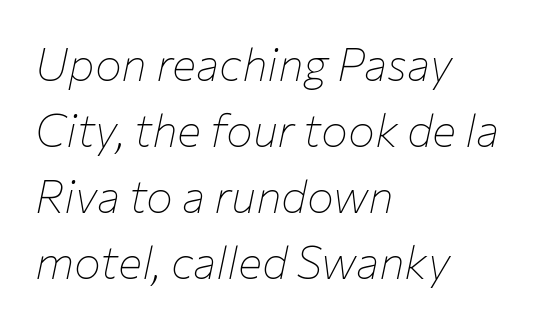
{"italic": "yes", "lean": "right", "slant_degrees": 12, "bold": "no", "weight": "thin", "width": "normal", "stroke_contrast": "low", "x_height": "medium", "monospaced": "no", "underline": "no", "align": "left", "line_spacing": "normal", "line_spacing_ratio": 1.47, "letter_spacing": "normal", "letter_spacing_em": 0.0, "glyph_px": 45}
